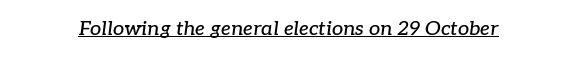
Q: Is the text italic (slanted)? A: Yes, it leans right by about 7 degrees.
Q: Is the text underlined? A: Yes.
Q: Is the spacing between letters normal or unusually wide? A: Normal.
